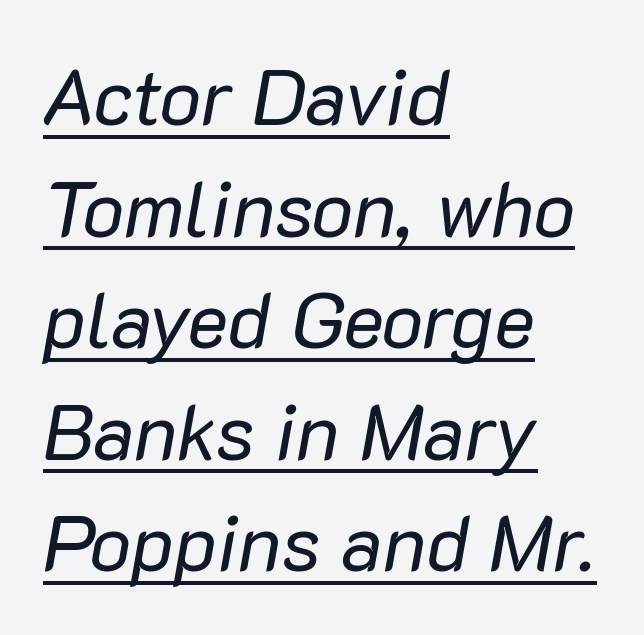
{"italic": "yes", "lean": "right", "slant_degrees": 10, "bold": "no", "weight": "regular", "width": "normal", "stroke_contrast": "low", "x_height": "medium", "monospaced": "no", "underline": "yes", "align": "left", "line_spacing": "normal", "line_spacing_ratio": 1.43, "letter_spacing": "normal", "letter_spacing_em": 0.0, "glyph_px": 78}
